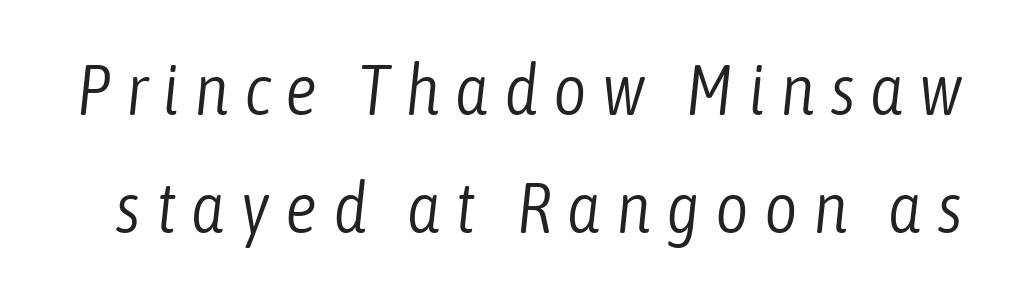
The image shows 72 px light, condensed type, italic (leaning right); set normal line spacing (1.64x), unusually wide letter spacing (+0.21 em), not underlined; low stroke contrast and a medium x-height.
